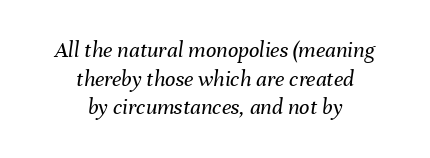
{"italic": "yes", "lean": "right", "slant_degrees": 8, "bold": "no", "underline": "no", "align": "center", "line_spacing_ratio": 1.24, "letter_spacing": "normal", "letter_spacing_em": 0.0, "glyph_px": 23}
